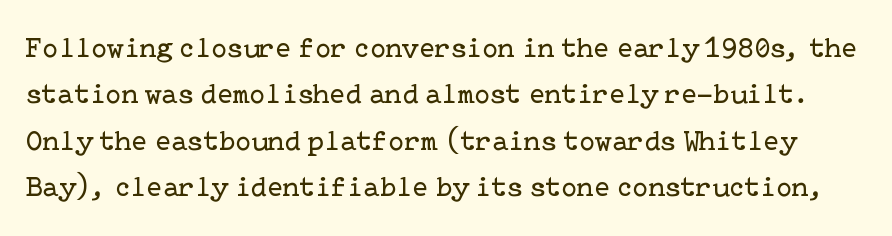
The letters stand upright; this is a roman face. Tracking value appears to be zero — textbook default spacing. The foot of each line stays bare and open. Rows of type keep a routine distance in the vertical direction. Weight class: somewhere from thin through regular.
